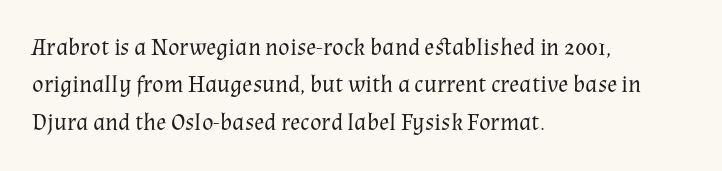
The image shows 24 px text type, upright; set left-aligned, normal line spacing (1.56x), normal letter spacing, not underlined.
